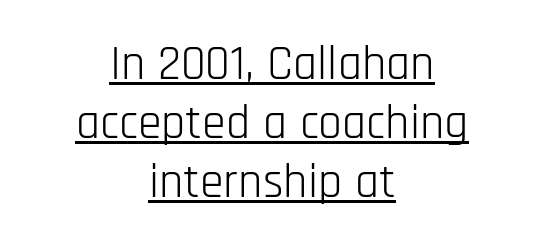
The image shows 48 px light, condensed sans-serif type, upright; set centered, line spacing 1.23x, normal letter spacing, underlined; low stroke contrast and a large x-height.
